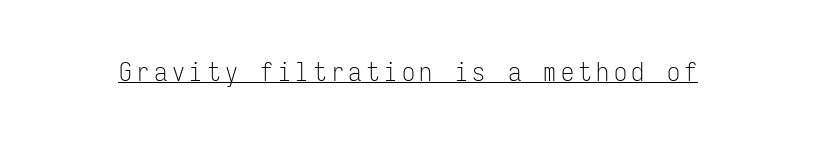
Q: Is the text bold? A: No.
Q: Is the text italic (slanted)? A: No, it is upright.
Q: Is the text underlined? A: Yes.
